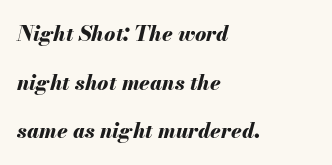
{"italic": "yes", "lean": "right", "slant_degrees": 13, "bold": "yes", "underline": "no", "align": "left", "line_spacing": "loose", "line_spacing_ratio": 2.32, "letter_spacing": "normal", "letter_spacing_em": 0.0, "glyph_px": 21}
